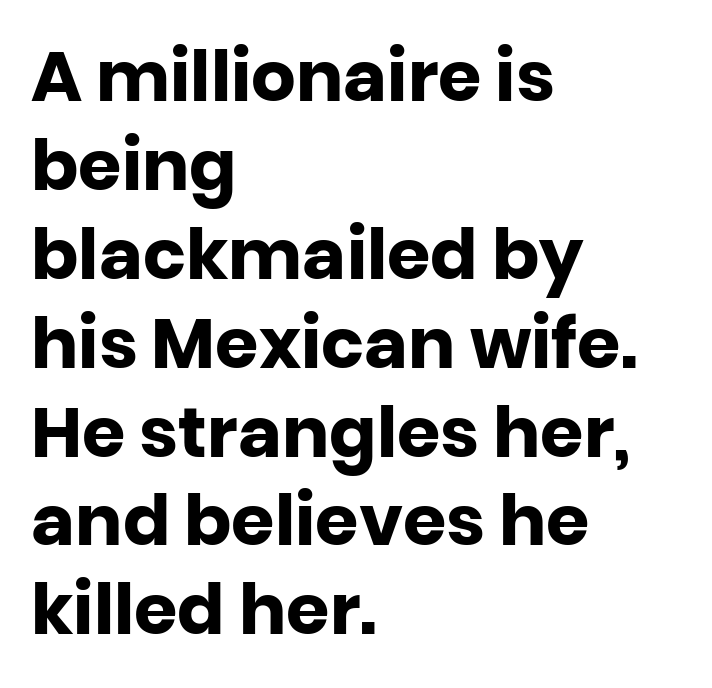
The image shows 70 px heavy sans-serif type, upright; set left-aligned, normal line spacing (1.27x), normal letter spacing, not underlined; low stroke contrast and a large x-height.
